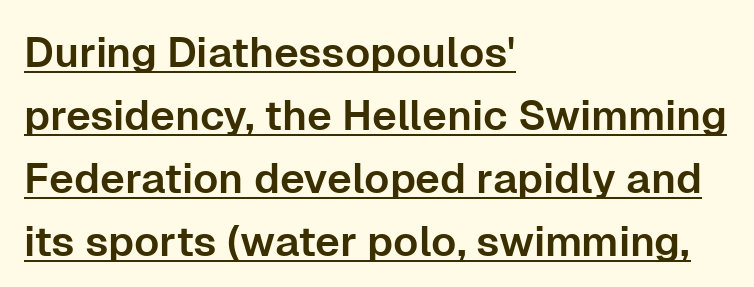
Q: Is the text italic (slanted)? A: No, it is upright.
Q: Is the typeface a serif or a sans-serif typeface? A: Sans-serif.
Q: Is the text underlined? A: Yes.
Q: How is the paragraph aligned? A: Left-aligned.
Q: Is the spacing between letters normal or unusually wide? A: Normal.
Q: Is the spacing between lines tight, normal or loose? A: Normal.
Q: Width (condensed, normal, or wide)? A: Normal.
Q: Stroke contrast? A: Low.
Q: x-height? A: Medium.
Q: Monospaced? A: No.
